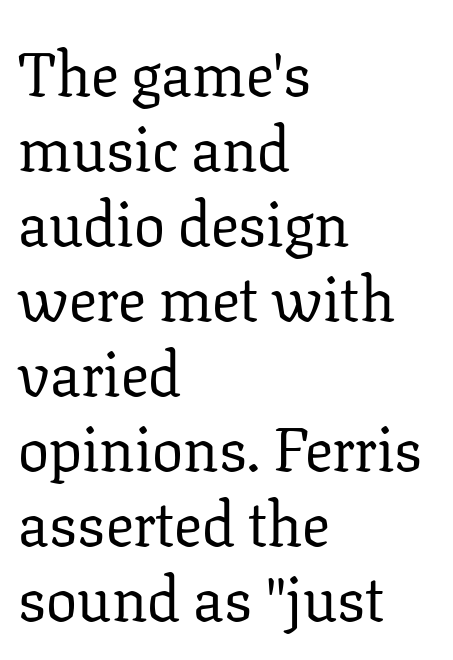
Q: Is the text bold? A: No.
Q: Is the text italic (slanted)? A: No, it is upright.
Q: Is the typeface a serif or a sans-serif typeface? A: Serif.
Q: Is the text underlined? A: No.
Q: How is the paragraph aligned? A: Left-aligned.
Q: Is the spacing between letters normal or unusually wide? A: Normal.
Q: Width (condensed, normal, or wide)? A: Normal.
Q: Stroke contrast? A: Low.
Q: x-height? A: Medium.
Q: Monospaced? A: No.
